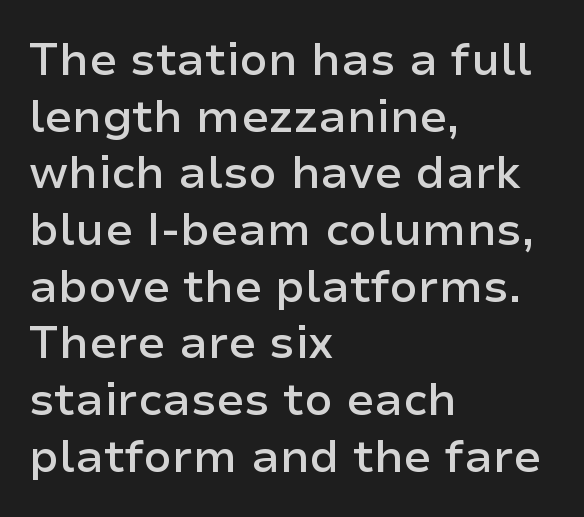
The image shows 45 px semibold sans-serif type, upright; set left-aligned, normal line spacing (1.26x), normal letter spacing, not underlined; low stroke contrast and a medium x-height.
